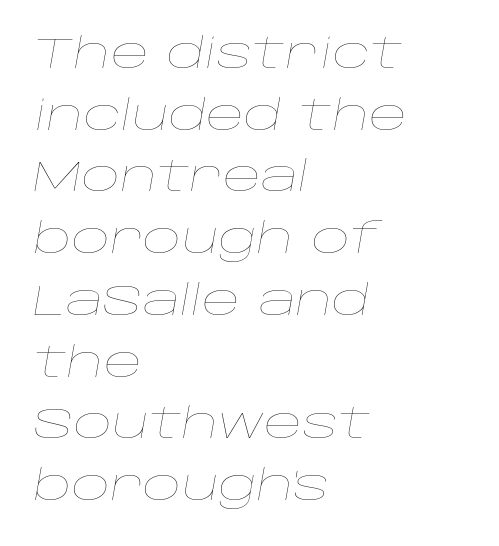
The letters are slanted; this is an italic face. Letters rest on an invisible, unmarked baseline. The tracking reads as untouched default to a designer's eye. Vertically, the passage feels balanced, rows spaced as you'd expect. Caption: face not bold, strokes unweighted.
